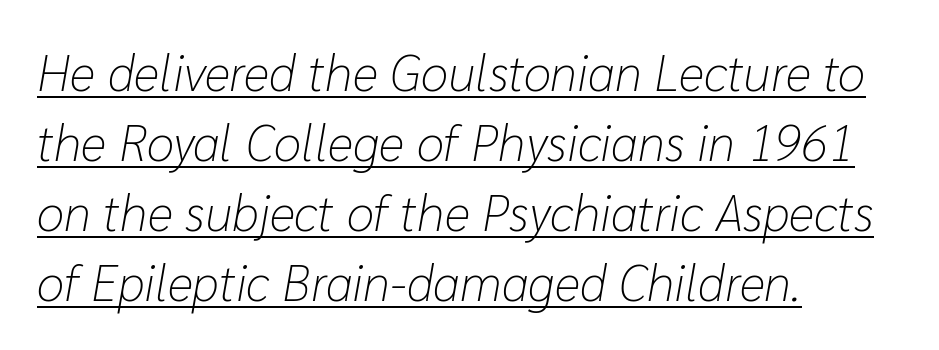
Q: Is the text bold? A: No.
Q: Is the text italic (slanted)? A: Yes, it leans right by about 10 degrees.
Q: Is the text underlined? A: Yes.
Q: How is the paragraph aligned? A: Left-aligned.
Q: Is the spacing between letters normal or unusually wide? A: Normal.
Q: Is the spacing between lines tight, normal or loose? A: Normal.
Q: Width (condensed, normal, or wide)? A: Normal.
Q: Stroke contrast? A: Low.
Q: x-height? A: Medium.
Q: Monospaced? A: No.
